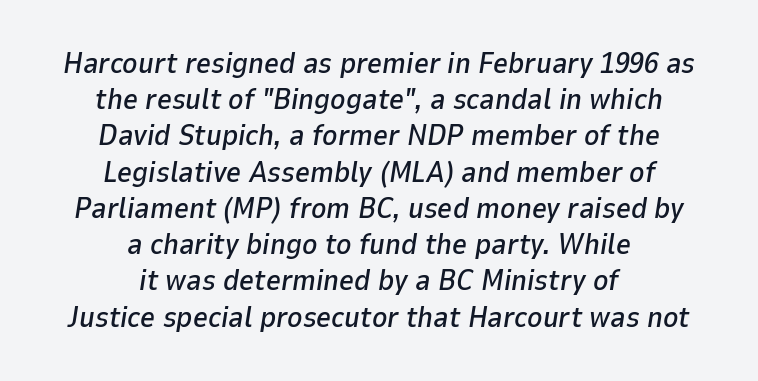
The image shows 29 px text type, italic (leaning right); set centered, normal line spacing (1.25x), normal letter spacing, not underlined; low stroke contrast and a medium x-height.
